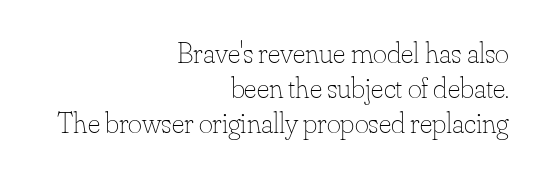
The passage shown has conventional tracking throughout. This is not heavy type; no bold has been used. Italic: no, the glyphs are upright roman. Horizontal alignment here is rightward, an uncommon choice for prose.
